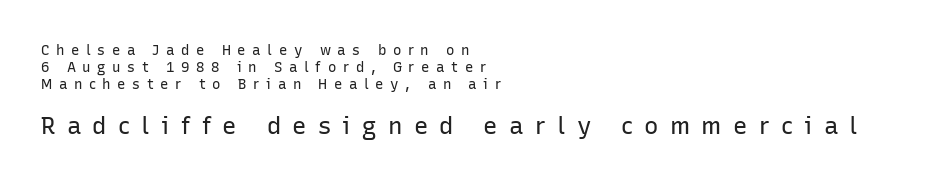
The image shows 24 px text type, upright; set left-aligned, line spacing 1.2x, unusually wide letter spacing (+0.47 em), not underlined; the second (bottom) block is 1.71x larger.
